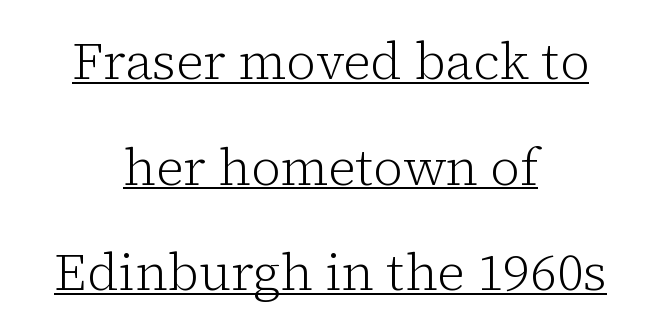
The paragraph has two soft edges and a firm central axis. Character widths vary here, with narrow letters taking less room than wide ones. Font category for this specimen: serif. Counters stay open thanks to moderate or lighter strokes. Like a heading marked for emphasis, these lines bear an underscore. The lettering stays uniformly vertical, giving the passage a roman look.
